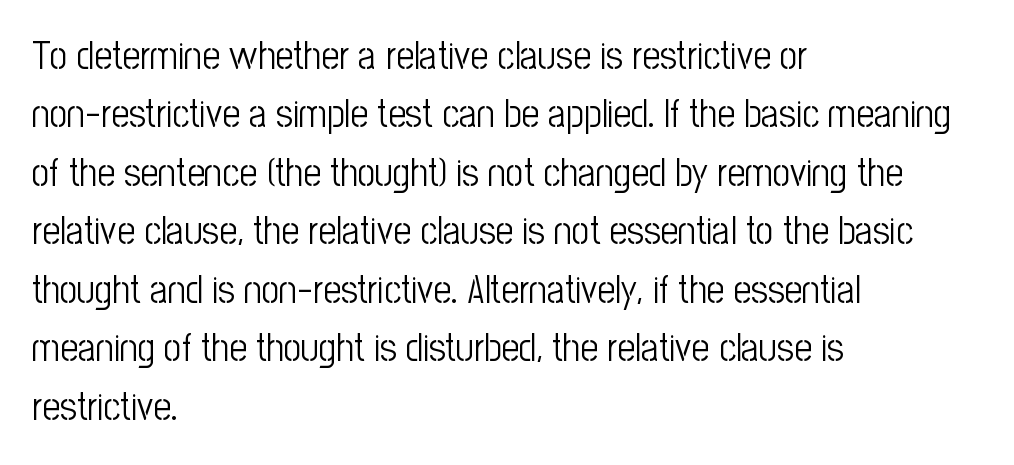
{"serif": "no", "italic": "no", "bold": "no", "weight": "light", "width": "condensed", "stroke_contrast": "low", "x_height": "medium", "monospaced": "no", "underline": "no", "align": "left", "line_spacing": "normal", "line_spacing_ratio": 1.5, "letter_spacing": "normal", "letter_spacing_em": 0.0, "glyph_px": 39}
